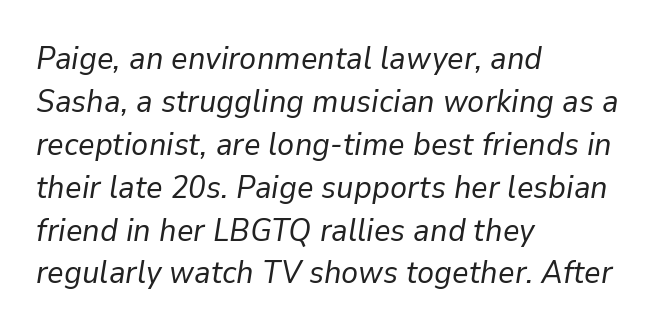
{"italic": "yes", "lean": "right", "slant_degrees": 9, "bold": "no", "weight": "regular", "width": "normal", "stroke_contrast": "low", "x_height": "medium", "monospaced": "no", "underline": "no", "align": "left", "line_spacing": "normal", "line_spacing_ratio": 1.34, "letter_spacing": "normal", "letter_spacing_em": 0.0, "glyph_px": 32}
